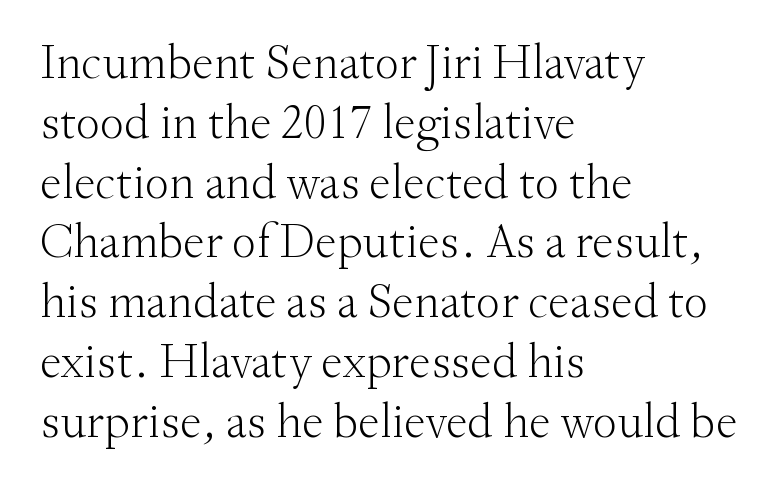
The image shows 49 px light serif type, upright; set left-aligned, line spacing 1.22x, normal letter spacing, not underlined; medium stroke contrast and a small x-height.
